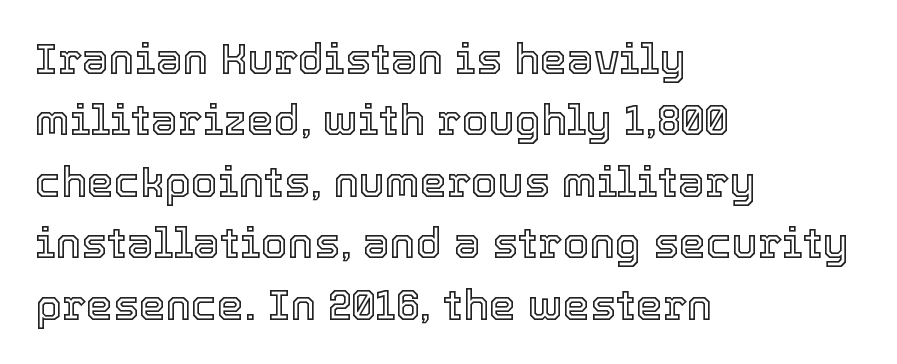
{"italic": "no", "width": "normal", "x_height": "medium", "monospaced": "no", "underline": "no", "align": "left", "line_spacing": "normal", "line_spacing_ratio": 1.43, "letter_spacing": "normal", "letter_spacing_em": 0.0, "glyph_px": 43}
